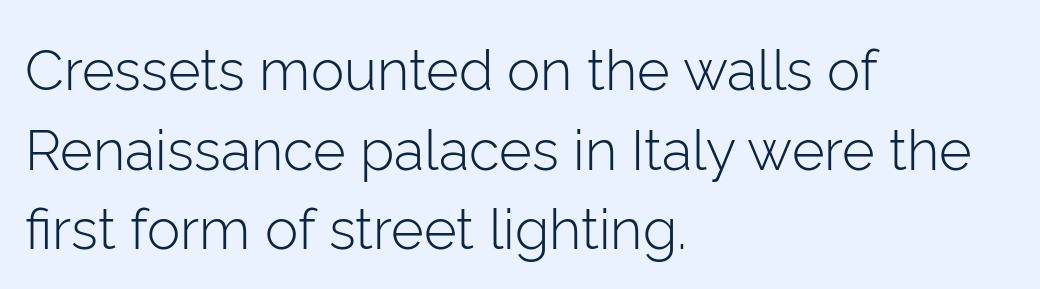
The image shows 56 px light sans-serif type, upright; set left-aligned, normal line spacing (1.42x), normal letter spacing, not underlined; low stroke contrast and a medium x-height.
